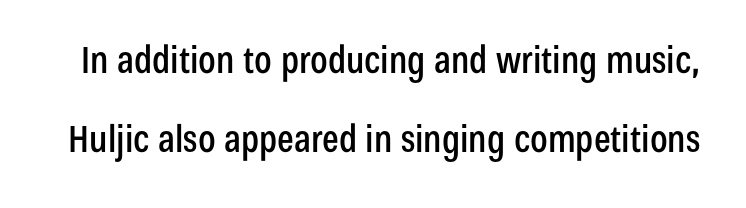
{"serif": "no", "italic": "no", "width": "condensed", "stroke_contrast": "low", "x_height": "medium", "monospaced": "no", "underline": "no", "line_spacing": "loose", "line_spacing_ratio": 2.14, "letter_spacing": "normal", "letter_spacing_em": 0.0, "glyph_px": 37}
